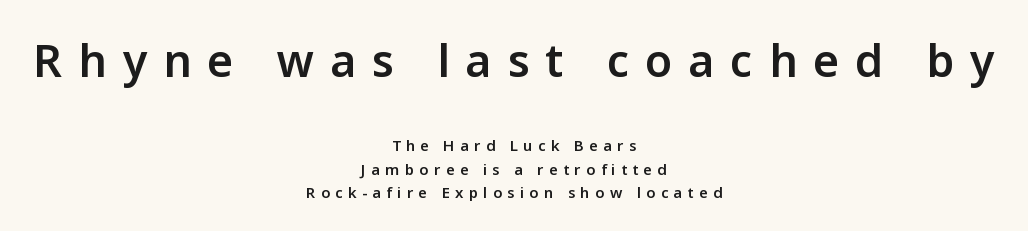
Letters rest on an invisible, unmarked baseline. Leading: standard. The face used here is proportionally spaced, like ordinary book or web type. Every row of glyphs is offset so its center matches the block's center.
